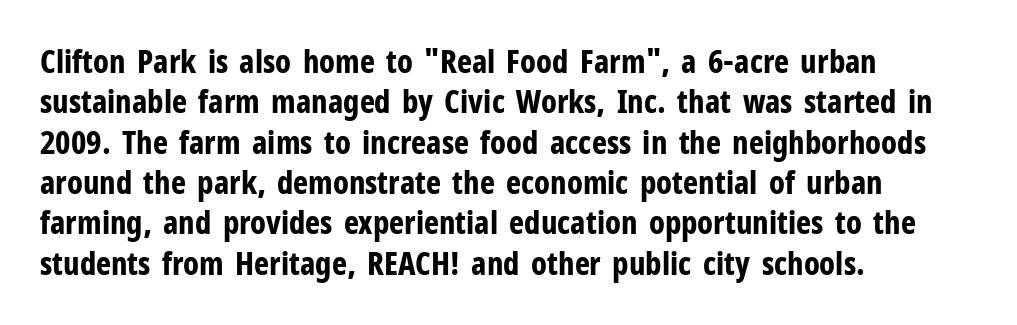
Q: Is the text bold? A: Yes.
Q: Is the text italic (slanted)? A: No, it is upright.
Q: Is the typeface a serif or a sans-serif typeface? A: Sans-serif.
Q: Is the text underlined? A: No.
Q: How is the paragraph aligned? A: Left-aligned.
Q: Is the spacing between letters normal or unusually wide? A: Normal.
Q: Is the spacing between lines tight, normal or loose? A: Normal.
Q: Width (condensed, normal, or wide)? A: Condensed.
Q: Stroke contrast? A: Low.
Q: x-height? A: Medium.
Q: Monospaced? A: No.
